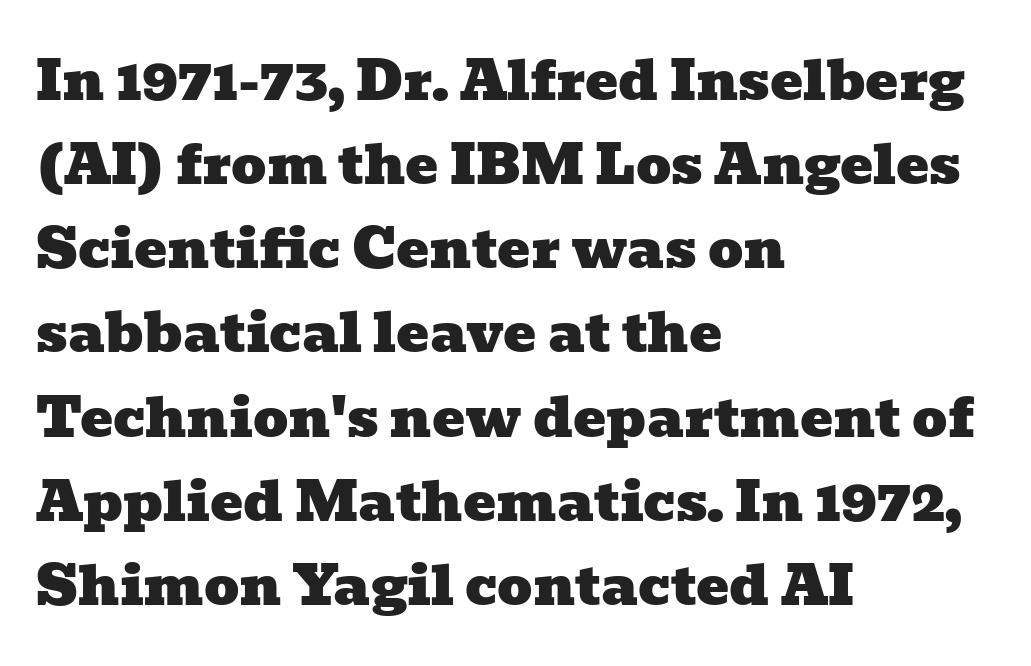
In terms of letterspacing, this is plain default setting. Successive baselines arrive at the customary interval. Serif or sans? Serif — the stroke terminals have little feet. These lines are rendered in a variable-pitch font. Letters rest on an invisible, unmarked baseline. In CSS terms this would be text-align: left.
